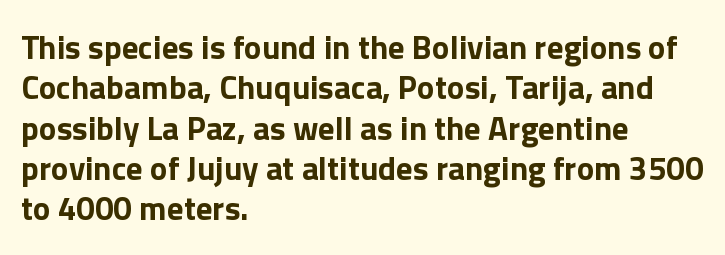
The image shows 33 px bold sans-serif type, upright; set left-aligned, line spacing 1.22x, normal letter spacing, not underlined; low stroke contrast and a medium x-height.
